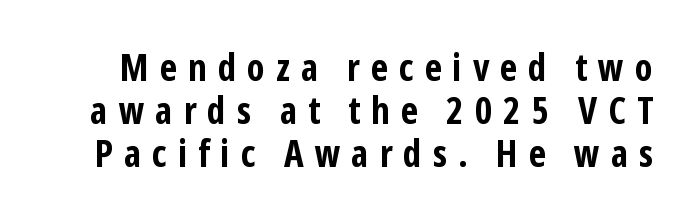
{"serif": "no", "italic": "no", "bold": "yes", "weight": "bold", "width": "condensed", "stroke_contrast": "low", "x_height": "medium", "monospaced": "no", "underline": "no", "line_spacing": "tight", "line_spacing_ratio": 1.13, "letter_spacing": "wide", "letter_spacing_em": 0.29, "glyph_px": 38}
